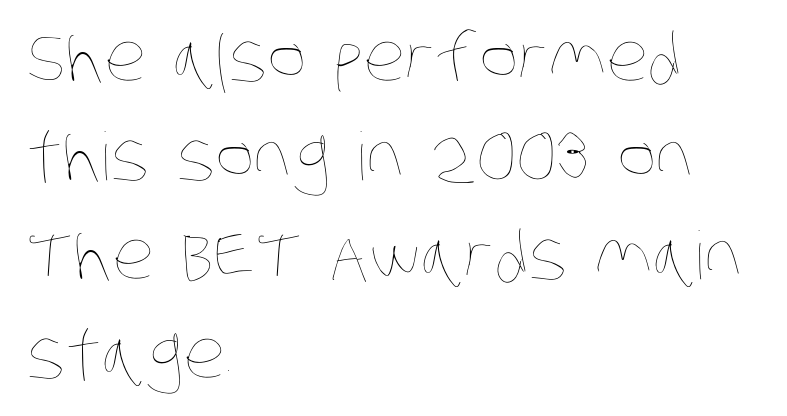
{"bold": "no", "weight": "thin", "width": "condensed", "stroke_contrast": "low", "x_height": "large", "monospaced": "no", "underline": "no", "align": "left", "line_spacing": "normal", "line_spacing_ratio": 1.5, "letter_spacing": "normal", "letter_spacing_em": 0.0, "glyph_px": 66}
